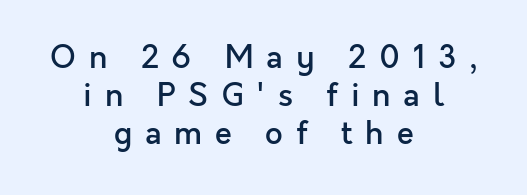
Q: Is the text bold? A: Semi-bold.
Q: Is the text italic (slanted)? A: No, it is upright.
Q: Is the typeface a serif or a sans-serif typeface? A: Sans-serif.
Q: Is the text underlined? A: No.
Q: How is the paragraph aligned? A: Centered.
Q: Is the spacing between letters normal or unusually wide? A: Unusually wide.
Q: Width (condensed, normal, or wide)? A: Normal.
Q: x-height? A: Medium.
Q: Monospaced? A: No.
